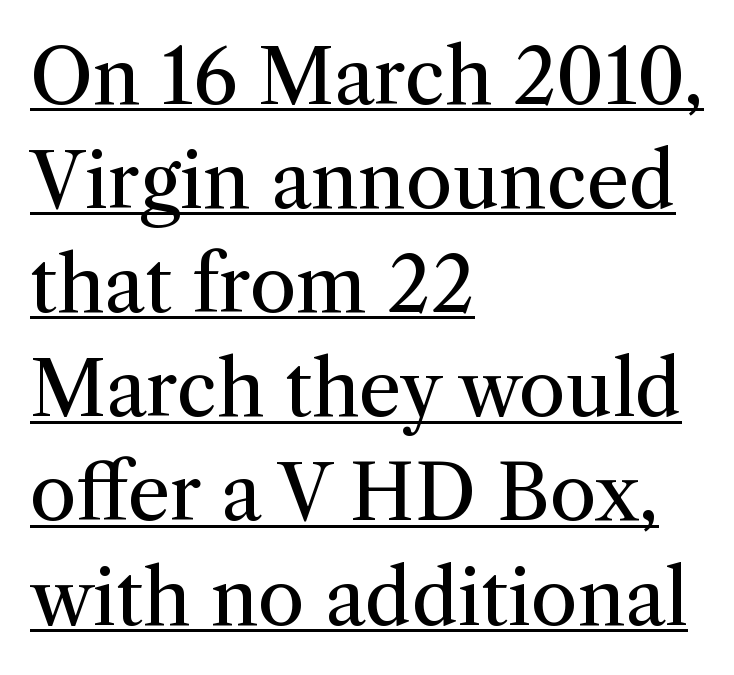
Q: Is the text bold? A: No.
Q: Is the text italic (slanted)? A: No, it is upright.
Q: Is the typeface a serif or a sans-serif typeface? A: Serif.
Q: Is the text underlined? A: Yes.
Q: How is the paragraph aligned? A: Left-aligned.
Q: Is the spacing between letters normal or unusually wide? A: Normal.
Q: Is the spacing between lines tight, normal or loose? A: Normal.
Q: Width (condensed, normal, or wide)? A: Normal.
Q: Stroke contrast? A: Medium.
Q: x-height? A: Medium.
Q: Monospaced? A: No.
